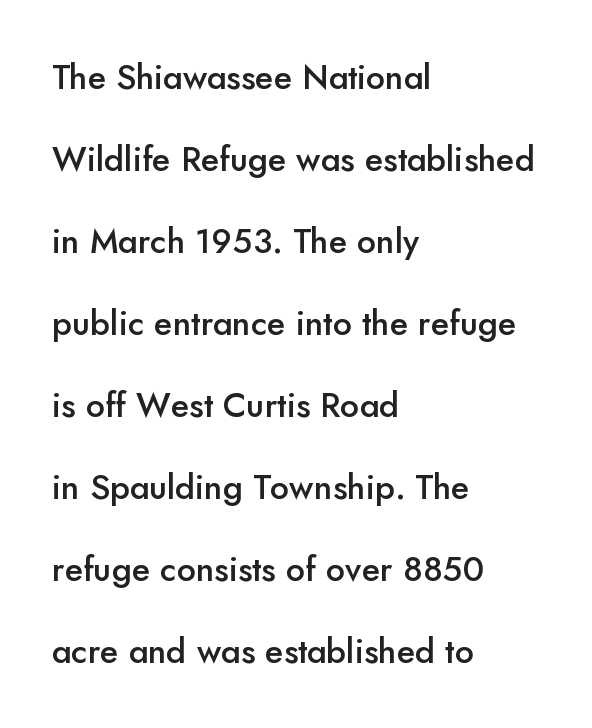
Q: Is the text bold? A: Semi-bold.
Q: Is the text italic (slanted)? A: No, it is upright.
Q: Is the typeface a serif or a sans-serif typeface? A: Sans-serif.
Q: Is the text underlined? A: No.
Q: How is the paragraph aligned? A: Left-aligned.
Q: Is the spacing between letters normal or unusually wide? A: Normal.
Q: Is the spacing between lines tight, normal or loose? A: Loose.
Q: Width (condensed, normal, or wide)? A: Normal.
Q: Stroke contrast? A: Low.
Q: x-height? A: Small.
Q: Monospaced? A: No.
